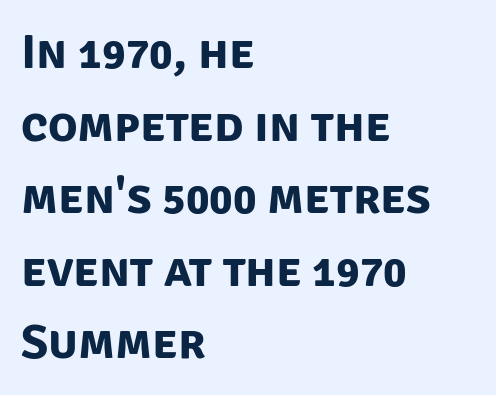
The image shows 49 px bold sans-serif type; set left-aligned, normal line spacing (1.48x), normal letter spacing, not underlined; low stroke contrast and a large x-height.
